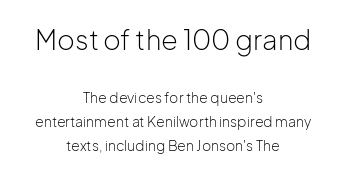
The image shows 27 px text type, upright; set centered, normal line spacing (1.69x), normal letter spacing, not underlined; the first (top) block is 1.93x larger.
